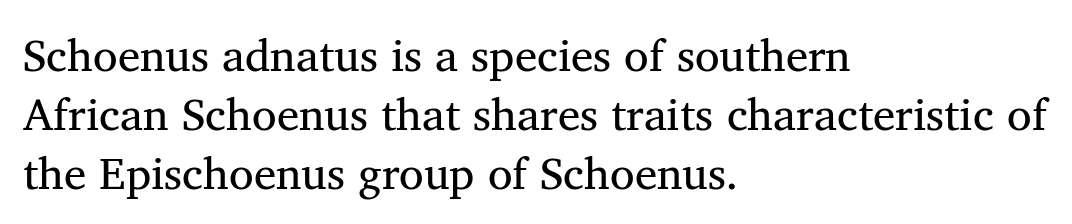
Q: Is the text bold? A: No.
Q: Is the typeface a serif or a sans-serif typeface? A: Serif.
Q: Is the text underlined? A: No.
Q: How is the paragraph aligned? A: Left-aligned.
Q: Is the spacing between letters normal or unusually wide? A: Normal.
Q: Is the spacing between lines tight, normal or loose? A: Normal.
Q: Width (condensed, normal, or wide)? A: Normal.
Q: Stroke contrast? A: Medium.
Q: x-height? A: Medium.
Q: Monospaced? A: No.
